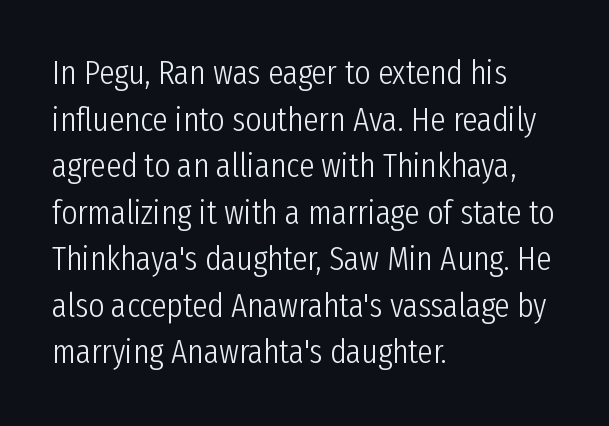
Lines of text with bare space underneath. Line spacing here is normal. Here the designer chose a conventional face with non-uniform glyph widths. The letterforms sit at book weight or below. The lines in this sample share a left origin and differ only in where they stop.
